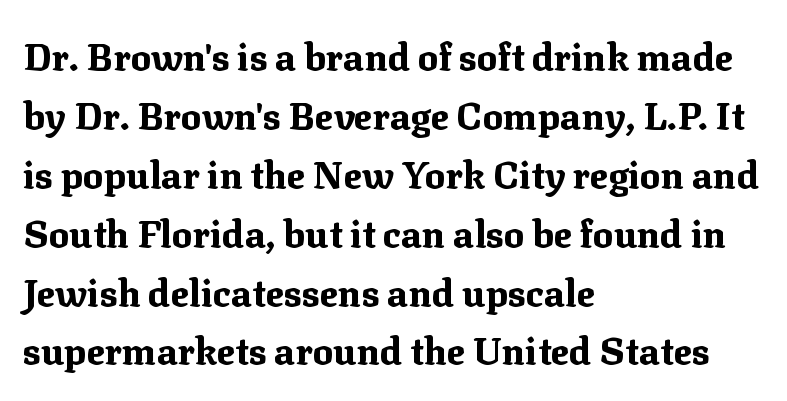
{"serif": "yes", "italic": "no", "bold": "yes", "weight": "bold", "width": "normal", "stroke_contrast": "medium", "x_height": "medium", "monospaced": "no", "underline": "no", "align": "left", "line_spacing": "normal", "line_spacing_ratio": 1.55, "letter_spacing": "normal", "letter_spacing_em": 0.0, "glyph_px": 38}
